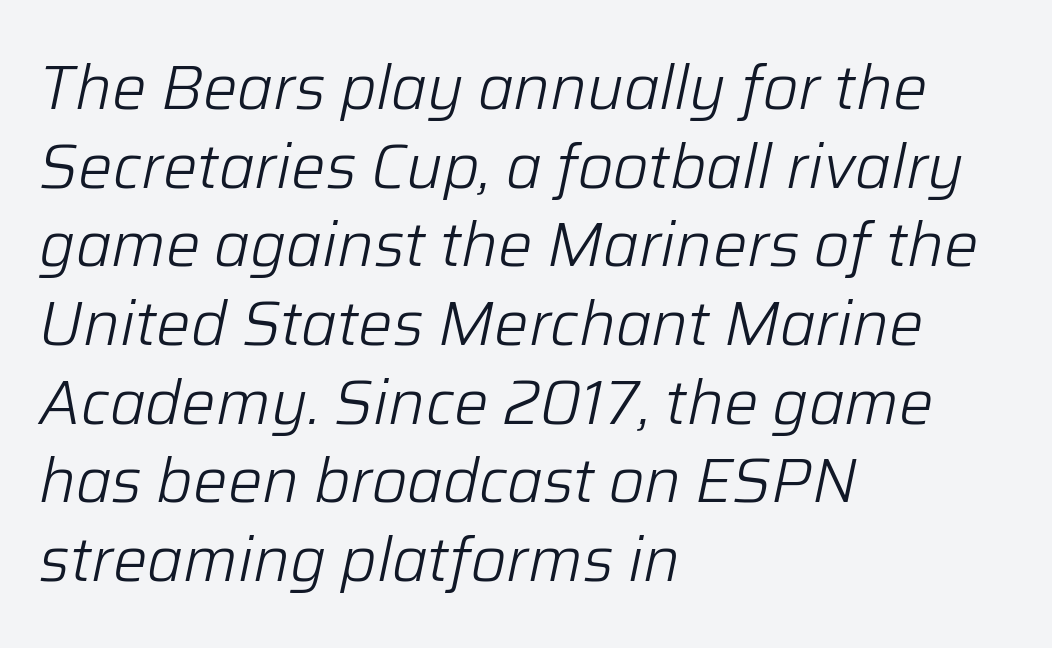
The image shows 61 px light type, italic (leaning right); set left-aligned, normal line spacing (1.29x), normal letter spacing, not underlined; low stroke contrast and a medium x-height.
